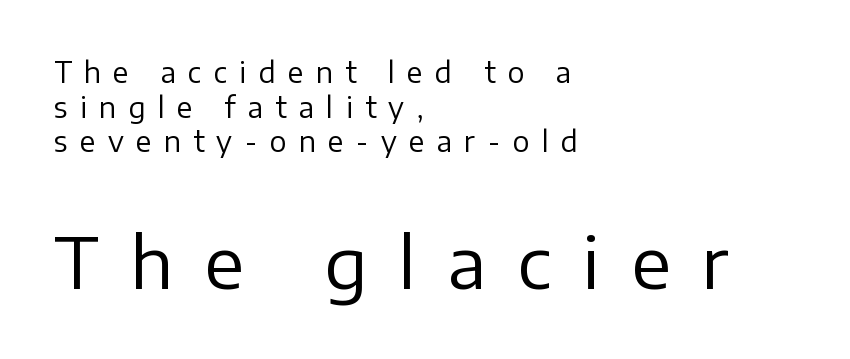
The image shows 71 px regular-weight sans-serif type, upright; set left-aligned, line spacing 1.24x, unusually wide letter spacing (+0.44 em), not underlined; the second (bottom) block is 2.54x larger; low stroke contrast and a medium x-height.
